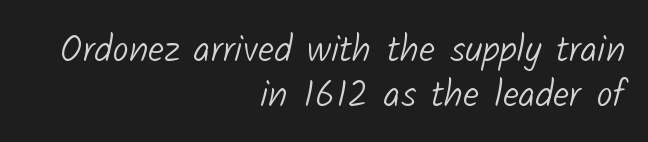
The image shows 37 px light sans-serif type; set right-aligned, line spacing 1.22x, normal letter spacing, not underlined; low stroke contrast and a medium x-height.
